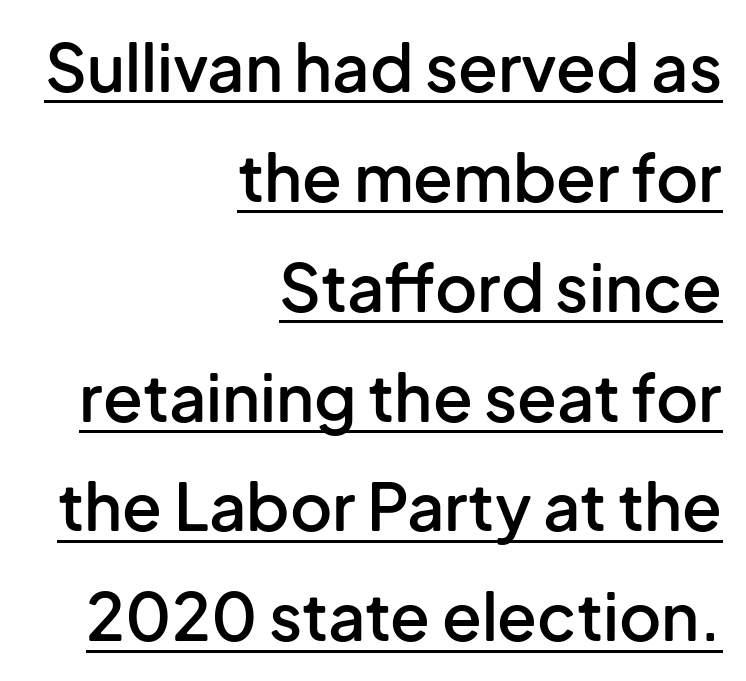
{"serif": "no", "italic": "no", "bold": "semi", "weight": "semibold", "width": "normal", "stroke_contrast": "low", "x_height": "medium", "monospaced": "no", "underline": "yes", "align": "right", "line_spacing": "normal", "line_spacing_ratio": 1.69, "letter_spacing": "normal", "letter_spacing_em": 0.0, "glyph_px": 65}
